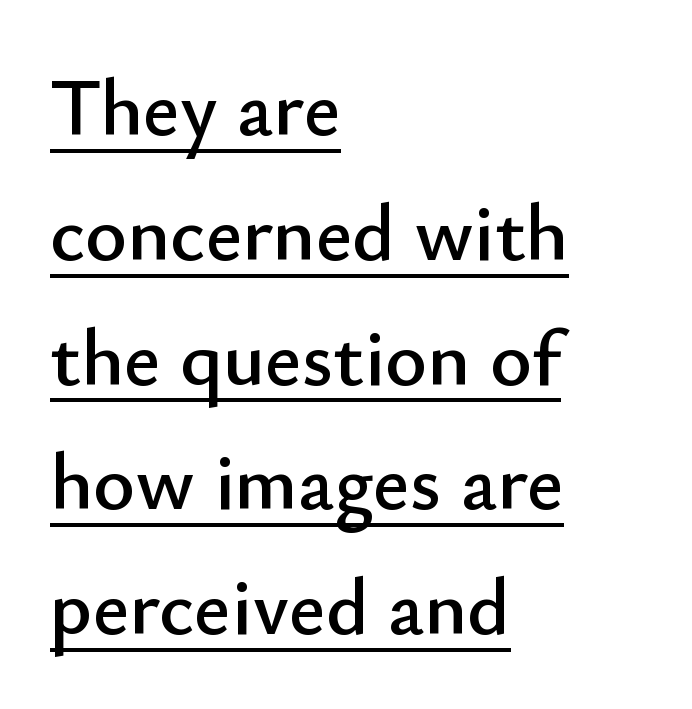
The image shows 80 px sans-serif type, upright; set left-aligned, normal line spacing (1.56x), normal letter spacing, underlined; low stroke contrast and a small x-height.
